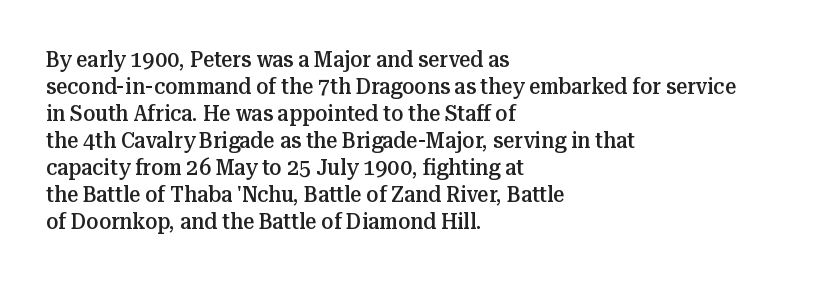
The image shows 22 px text type, upright; set left-aligned, line spacing 1.23x, normal letter spacing, not underlined.
